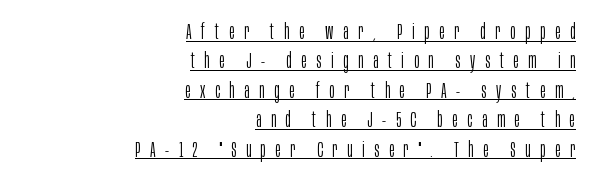
Glyph-to-glyph distance is far greater than everyday printed text. Summary of vertical rhythm: regular, with standard interline spacing. Which margin do the lines hug? The right one — the left edge is uneven. A quiet, ordinary-to-light weight characterises the typeface. The words here are underlined.
